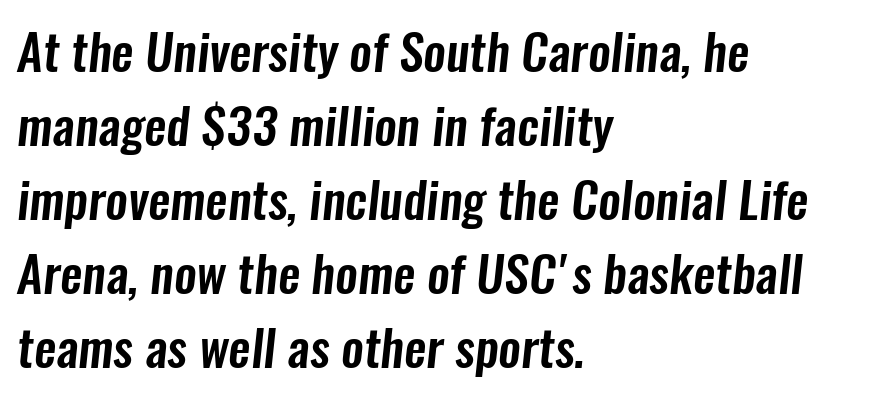
Just letters on the line, the space beneath them empty. Each new line begins a customary step beneath the previous one. The tracking reads as untouched default to a designer's eye. The font family rendered here belongs to the sans-serif group.
